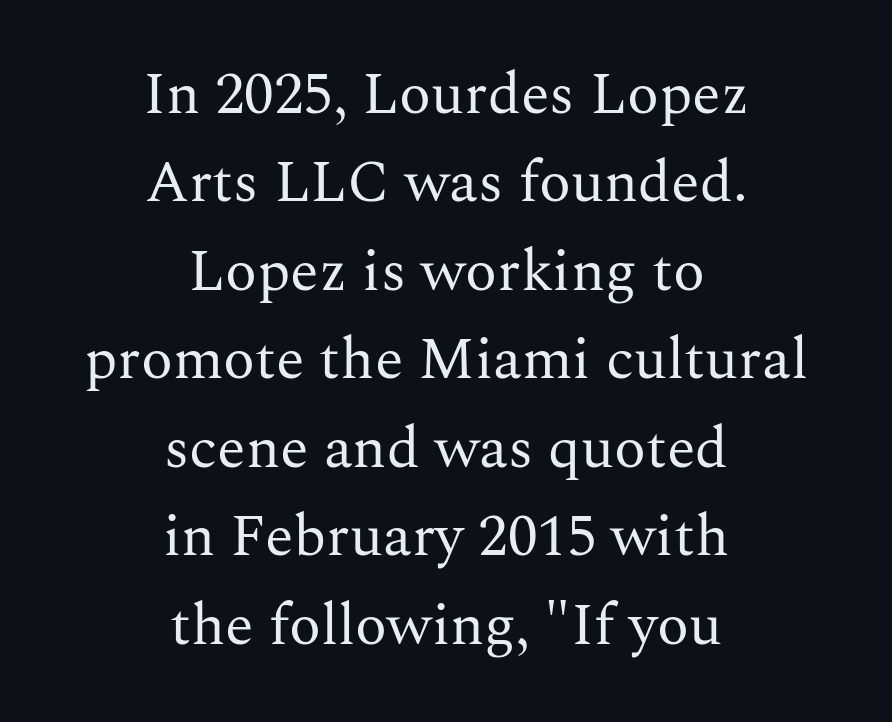
The image shows 59 px regular-weight serif type, upright; set centered, normal line spacing (1.5x), normal letter spacing, not underlined; medium stroke contrast and a medium x-height.
